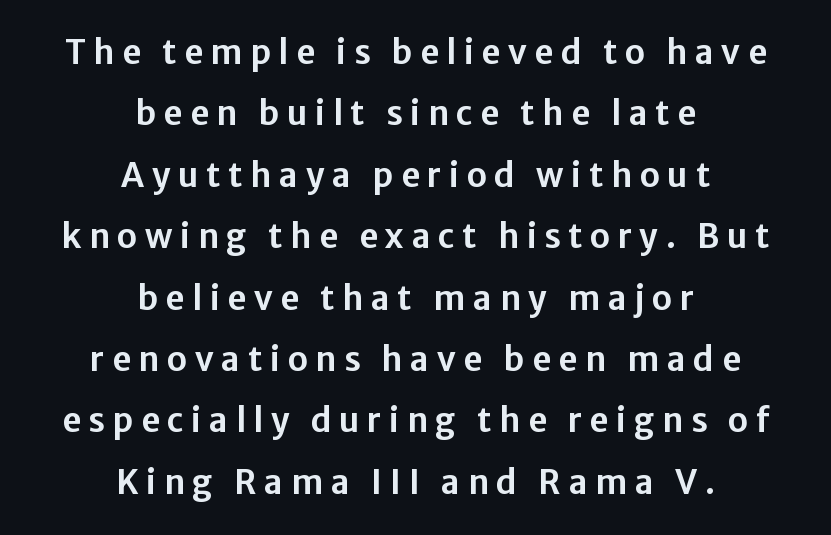
Q: Is the text italic (slanted)? A: No, it is upright.
Q: Is the typeface a serif or a sans-serif typeface? A: Sans-serif.
Q: Is the text underlined? A: No.
Q: How is the paragraph aligned? A: Centered.
Q: Is the spacing between letters normal or unusually wide? A: Unusually wide.
Q: Width (condensed, normal, or wide)? A: Normal.
Q: Stroke contrast? A: Low.
Q: x-height? A: Medium.
Q: Monospaced? A: No.
